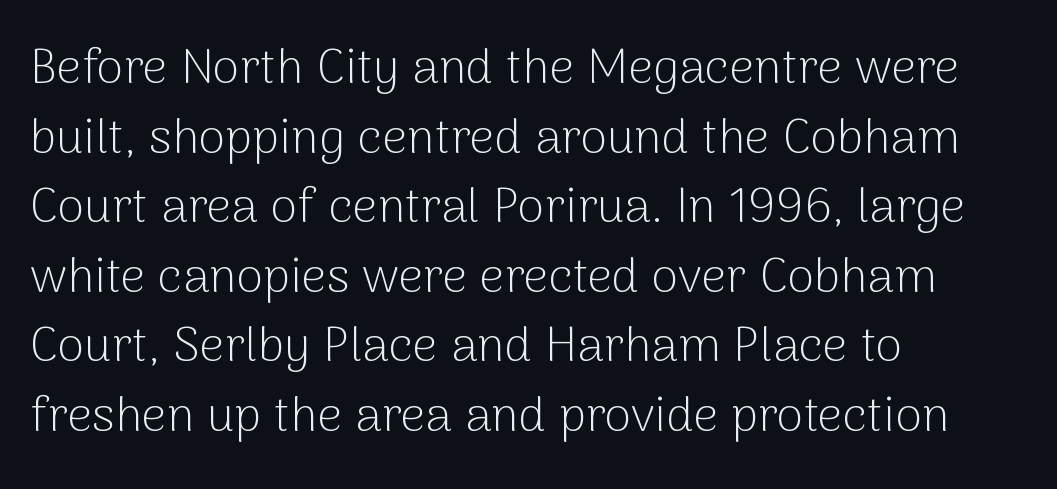
{"serif": "no", "italic": "no", "bold": "no", "weight": "light", "width": "normal", "stroke_contrast": "low", "x_height": "medium", "monospaced": "no", "underline": "no", "align": "left", "line_spacing": "normal", "line_spacing_ratio": 1.42, "letter_spacing": "normal", "letter_spacing_em": 0.0, "glyph_px": 49}
